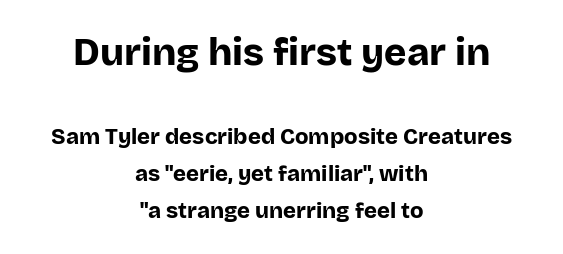
The image shows 38 px bold sans-serif type, upright; set centered, normal line spacing (1.68x), normal letter spacing, not underlined; the first (top) block is 1.73x larger; low stroke contrast and a large x-height.
